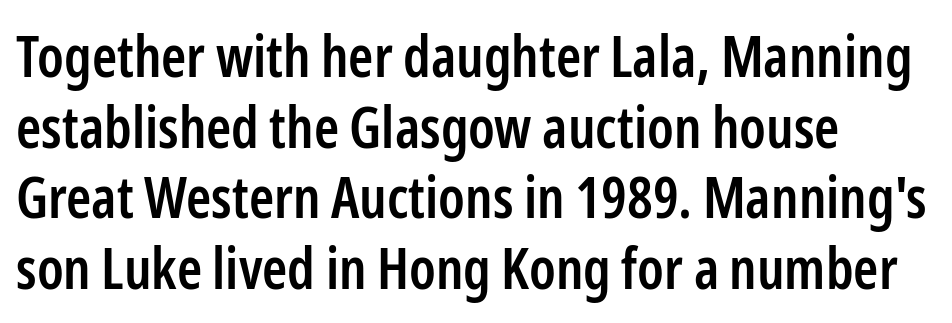
Q: Is the text bold? A: Semi-bold.
Q: Is the text italic (slanted)? A: No, it is upright.
Q: Is the typeface a serif or a sans-serif typeface? A: Sans-serif.
Q: Is the text underlined? A: No.
Q: How is the paragraph aligned? A: Left-aligned.
Q: Is the spacing between letters normal or unusually wide? A: Normal.
Q: Width (condensed, normal, or wide)? A: Condensed.
Q: Stroke contrast? A: Low.
Q: x-height? A: Medium.
Q: Monospaced? A: No.
